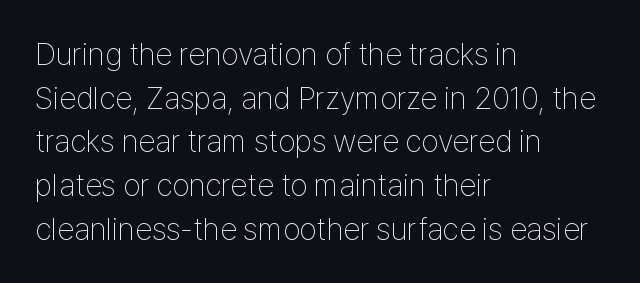
The image shows 31 px thin, condensed sans-serif type, upright; set left-aligned, normal line spacing (1.41x), normal letter spacing, not underlined; low stroke contrast and a medium x-height.
